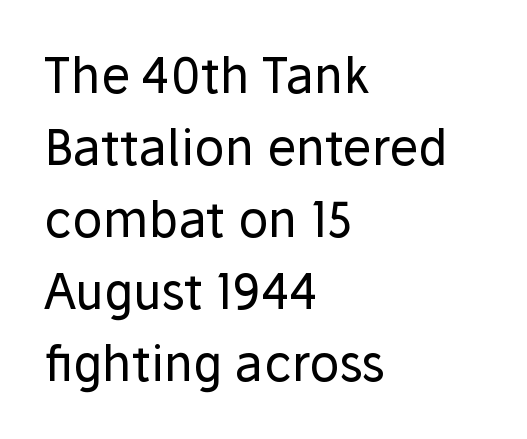
The image shows 49 px regular-weight sans-serif type, upright; set left-aligned, normal line spacing (1.47x), normal letter spacing, not underlined; low stroke contrast and a medium x-height.
